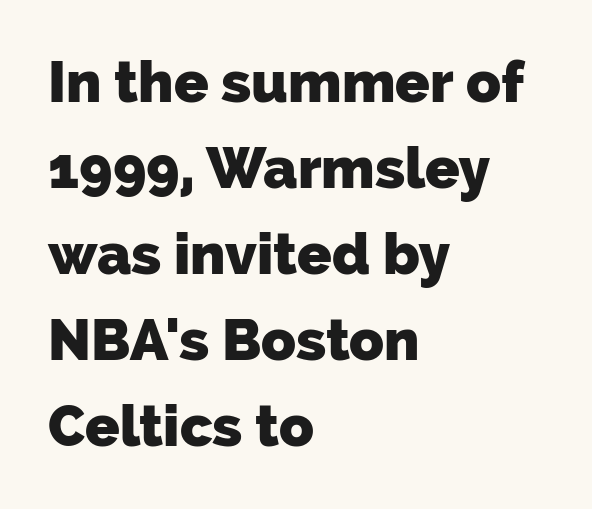
The image shows 57 px heavy sans-serif type; set left-aligned, normal line spacing (1.51x), normal letter spacing, not underlined; low stroke contrast and a medium x-height.
